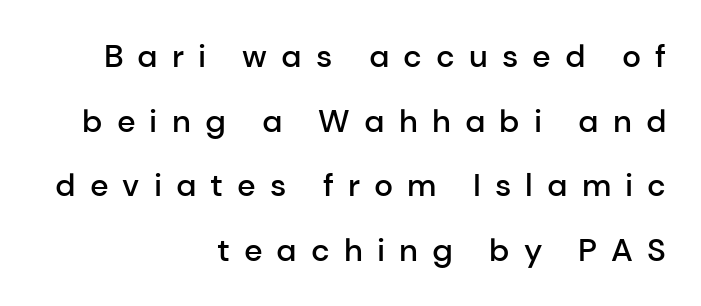
{"serif": "no", "italic": "no", "bold": "semi", "weight": "semibold", "width": "normal", "stroke_contrast": "low", "x_height": "medium", "monospaced": "no", "underline": "no", "align": "right", "line_spacing": "loose", "line_spacing_ratio": 2.02, "letter_spacing": "wide", "letter_spacing_em": 0.44, "glyph_px": 32}
